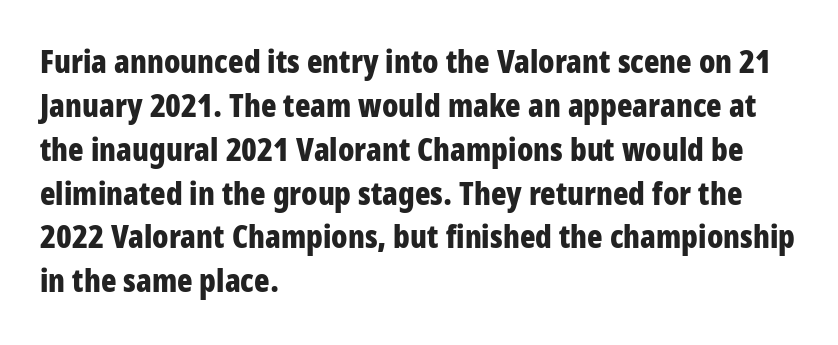
{"serif": "no", "italic": "no", "bold": "yes", "weight": "bold", "width": "condensed", "stroke_contrast": "low", "x_height": "large", "monospaced": "no", "underline": "no", "align": "left", "line_spacing": "normal", "line_spacing_ratio": 1.37, "letter_spacing": "normal", "letter_spacing_em": 0.0, "glyph_px": 32}
